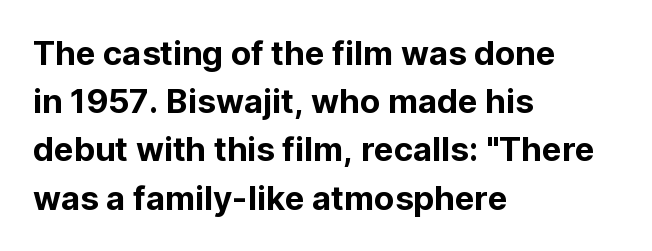
{"serif": "no", "italic": "no", "width": "normal", "stroke_contrast": "low", "x_height": "medium", "monospaced": "no", "underline": "no", "align": "left", "line_spacing": "normal", "line_spacing_ratio": 1.46, "letter_spacing": "normal", "letter_spacing_em": 0.0, "glyph_px": 33}
